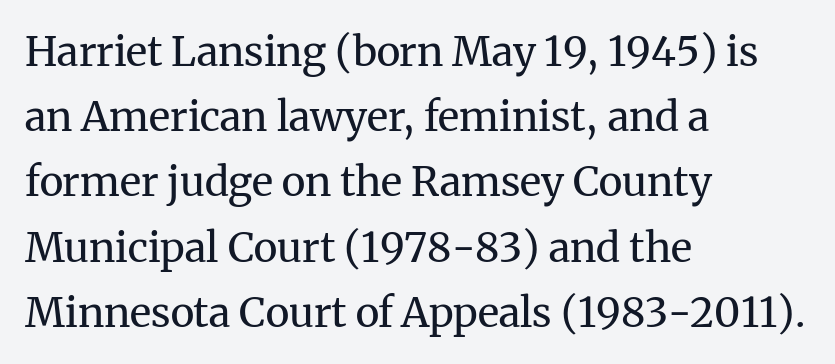
The image shows 41 px regular-weight serif type, upright; set left-aligned, normal line spacing (1.59x), normal letter spacing, not underlined; medium stroke contrast and a medium x-height.
